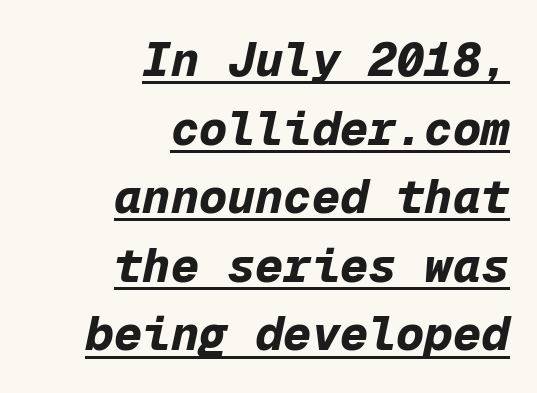
Inter-character spacing is left at the font's built-in metrics. Visually the block forms a straight wall on the right and a jagged coastline on the left. The face used here appears with an underline applied. Regarding leading, the lines here are spaced in the standard way.
